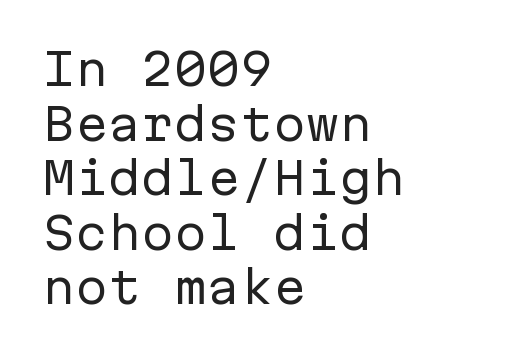
Q: Is the text bold? A: No.
Q: Is the text italic (slanted)? A: No, it is upright.
Q: Is the typeface a serif or a sans-serif typeface? A: Sans-serif.
Q: Is the text underlined? A: No.
Q: How is the paragraph aligned? A: Left-aligned.
Q: Is the spacing between letters normal or unusually wide? A: Normal.
Q: Width (condensed, normal, or wide)? A: Normal.
Q: Stroke contrast? A: Low.
Q: x-height? A: Medium.
Q: Monospaced? A: Yes.
